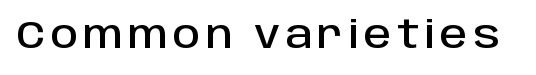
Note: no serifs on the glyphs. The area under the type is left untouched. The axis of the letterforms is exactly vertical. Note the varied advance widths — an 'i' is clearly narrower than an 'm'.
